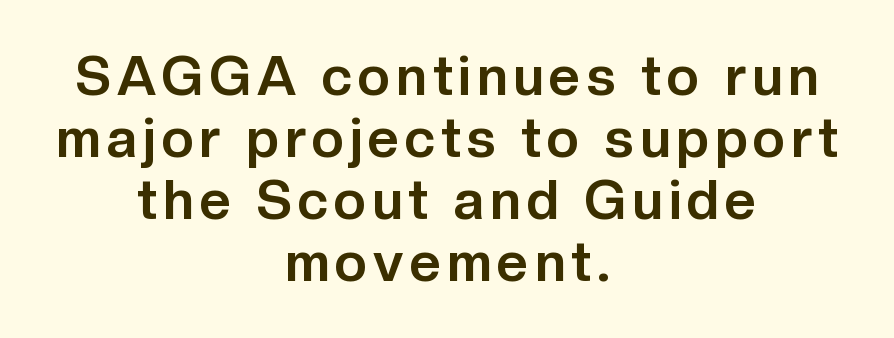
The image shows 55 px bold sans-serif type, upright; set centered, tight line spacing (1.13x), not underlined; low stroke contrast and a medium x-height.
